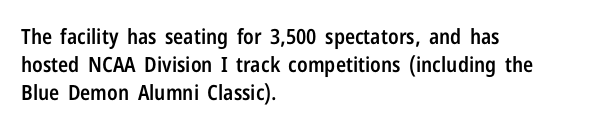
{"italic": "no", "bold": "semi", "underline": "no", "align": "left", "line_spacing": "normal", "line_spacing_ratio": 1.33, "letter_spacing": "normal", "letter_spacing_em": 0.0, "glyph_px": 21}
